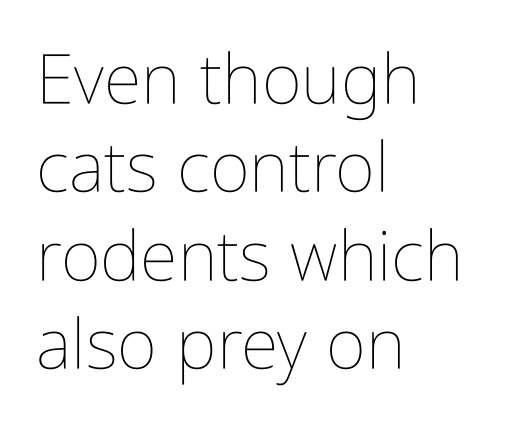
Default kerning and tracking; the words read as compact shapes. Regular leading. The letters stand upright; this is a roman face. Stroke thickness stays within the range of a standard reading face or lighter.
